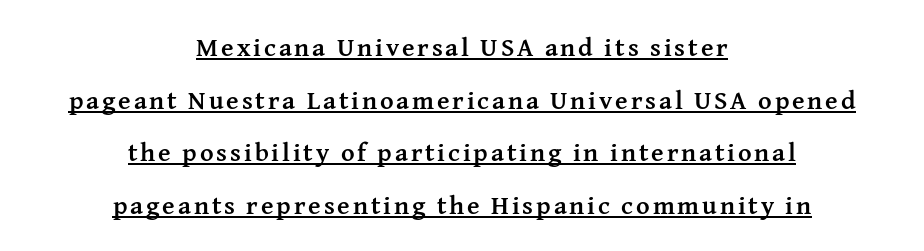
Q: Is the text bold? A: Yes.
Q: Is the text italic (slanted)? A: No, it is upright.
Q: Is the text underlined? A: Yes.
Q: How is the paragraph aligned? A: Centered.
Q: Is the spacing between lines tight, normal or loose? A: Loose.
